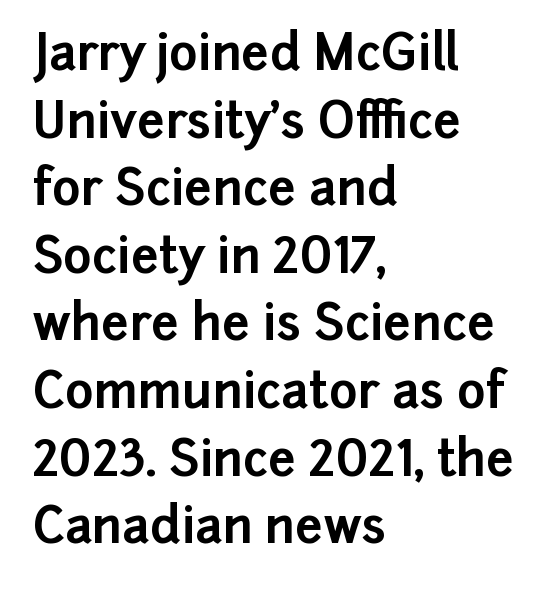
Only glyphs here, with clear space below each row. A typesetter would label this face a sans. This sample uses an upright cut, with every glyph sitting square on the baseline. Inter-character spacing is left at the font's built-in metrics.
